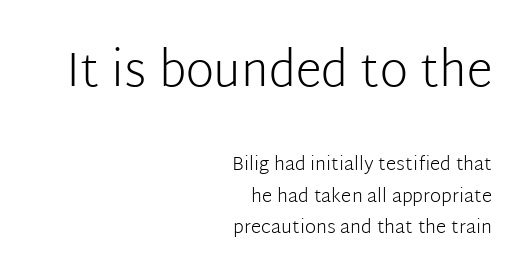
{"serif": "no", "italic": "no", "bold": "no", "weight": "light", "width": "normal", "stroke_contrast": "low", "x_height": "medium", "monospaced": "no", "underline": "no", "align": "right", "line_spacing": "normal", "line_spacing_ratio": 1.66, "letter_spacing": "normal", "letter_spacing_em": 0.0, "larger_block": "first", "size_ratio": 2.53, "glyph_px": 48}
